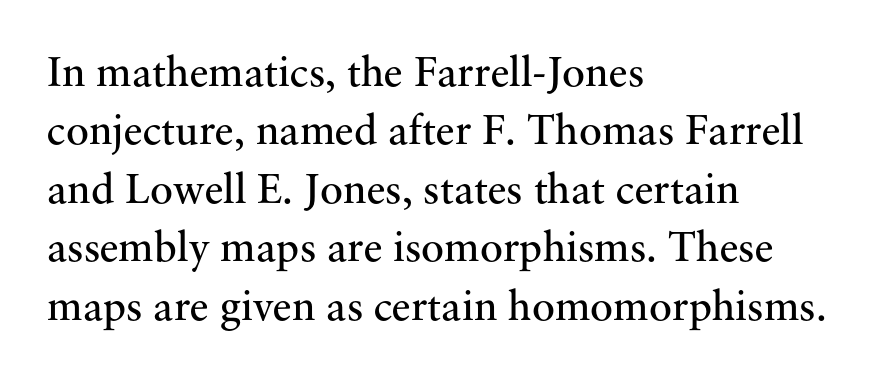
This rendering uses left alignment, leaving the right contour irregular. Stroke thickness stays within the range of a standard reading face or lighter. What's the leading like? Ordinary, nothing unusual. You can tell from the footed stems that serif type was used.
